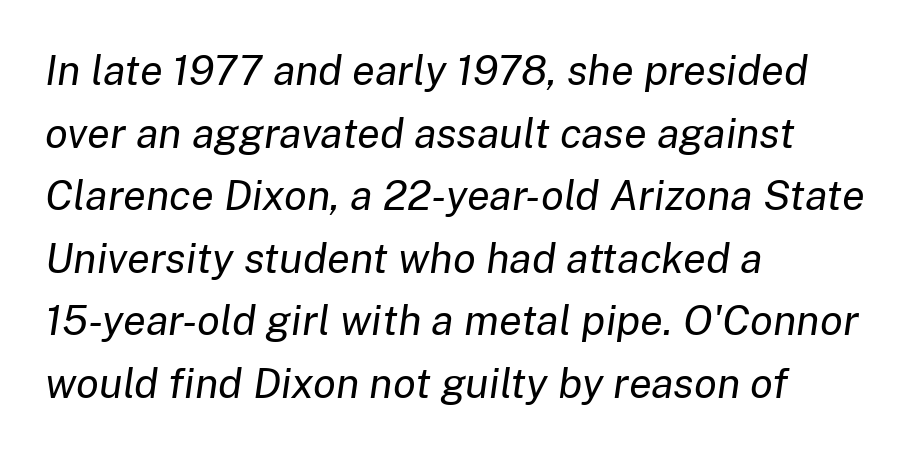
Q: Is the text bold? A: No.
Q: Is the text italic (slanted)? A: Yes, it leans right by about 8 degrees.
Q: Is the text underlined? A: No.
Q: How is the paragraph aligned? A: Left-aligned.
Q: Is the spacing between letters normal or unusually wide? A: Normal.
Q: Is the spacing between lines tight, normal or loose? A: Normal.
Q: Width (condensed, normal, or wide)? A: Normal.
Q: Stroke contrast? A: Low.
Q: x-height? A: Medium.
Q: Monospaced? A: No.
